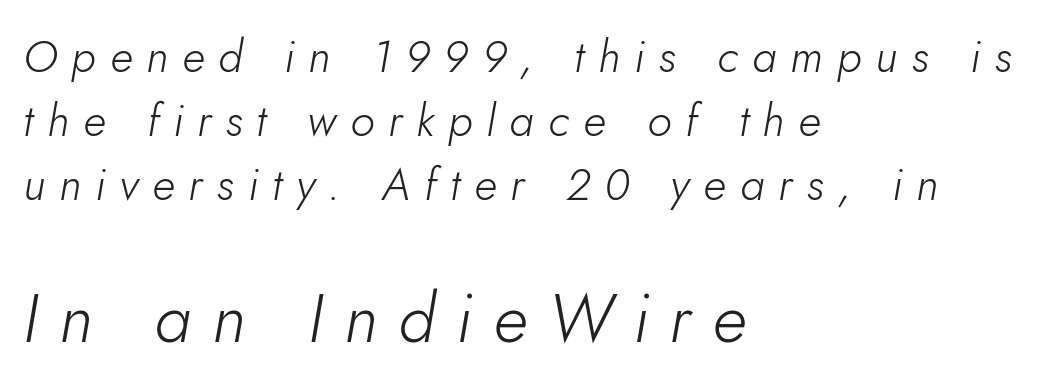
Q: Is the text bold? A: No.
Q: Is the text italic (slanted)? A: Yes, it leans right by about 10 degrees.
Q: Is the text underlined? A: No.
Q: How is the paragraph aligned? A: Left-aligned.
Q: Is the spacing between letters normal or unusually wide? A: Unusually wide.
Q: Is the spacing between lines tight, normal or loose? A: Normal.
Q: Which block of text is set in a larger size, the first (top) or the second (bottom)? A: The second (bottom) one.
Q: Width (condensed, normal, or wide)? A: Normal.
Q: Stroke contrast? A: Low.
Q: x-height? A: Small.
Q: Monospaced? A: No.
